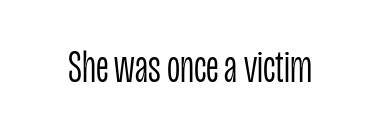
Unlike italic type, these characters show no tilt at all. Spacing between characters is what you'd get straight out of the box. Quick note: underline off. Is this a sans? Yes — the strokes have no serifs. No chunkiness to these letters — they're not bold.
